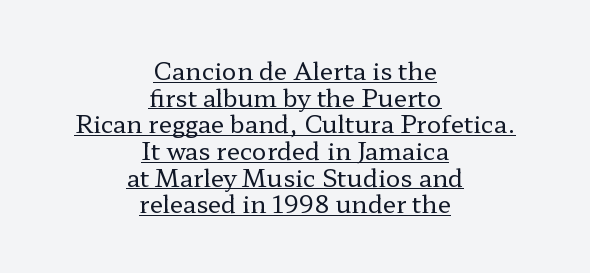
The rendering uses the underline text-decoration. The passage shown is not bold in any degree. Caption: multi-line text, centered on the measure. Leading: reduced. The type sits square on the baseline with zero lean. There is no visible air inserted between adjacent glyphs.
